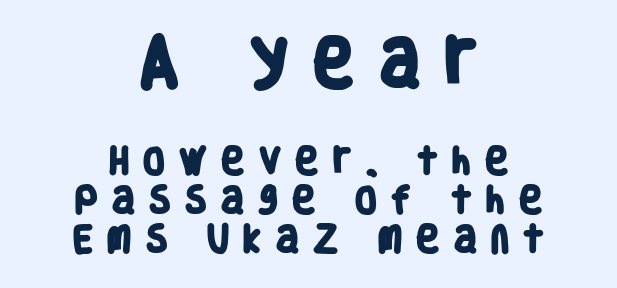
Q: Is the text bold? A: Yes.
Q: Is the typeface a serif or a sans-serif typeface? A: Sans-serif.
Q: Is the text underlined? A: No.
Q: How is the paragraph aligned? A: Centered.
Q: Is the spacing between letters normal or unusually wide? A: Unusually wide.
Q: Is the spacing between lines tight, normal or loose? A: Normal.
Q: Which block of text is set in a larger size, the first (top) or the second (bottom)? A: The first (top) one.
Q: Width (condensed, normal, or wide)? A: Condensed.
Q: Stroke contrast? A: Low.
Q: x-height? A: Large.
Q: Monospaced? A: No.
